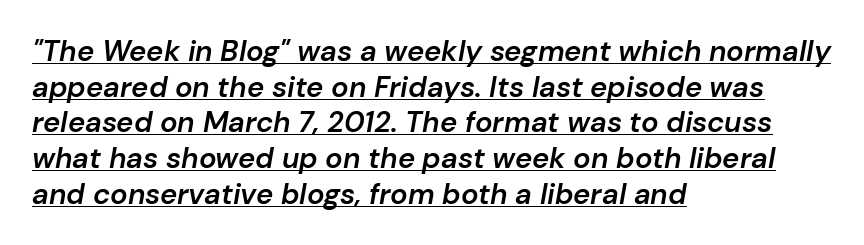
Q: Is the text bold? A: Semi-bold.
Q: Is the text italic (slanted)? A: Yes, it leans right by about 10 degrees.
Q: Is the text underlined? A: Yes.
Q: How is the paragraph aligned? A: Left-aligned.
Q: Is the spacing between letters normal or unusually wide? A: Normal.
Q: Width (condensed, normal, or wide)? A: Normal.
Q: Stroke contrast? A: Low.
Q: x-height? A: Medium.
Q: Monospaced? A: No.
